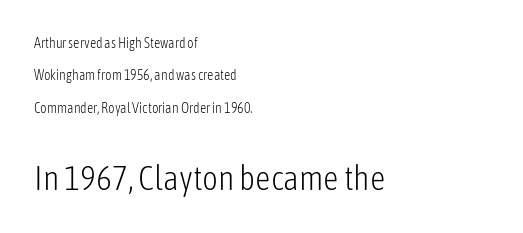
No word sits above an underline. Layout note: lines flush left. The second block has been scaled up relative to the first. Characters follow at the spacing the type designer built in. Note the varied advance widths — an 'i' is clearly narrower than an 'm'. Ascenders rise straight up at ninety degrees.
